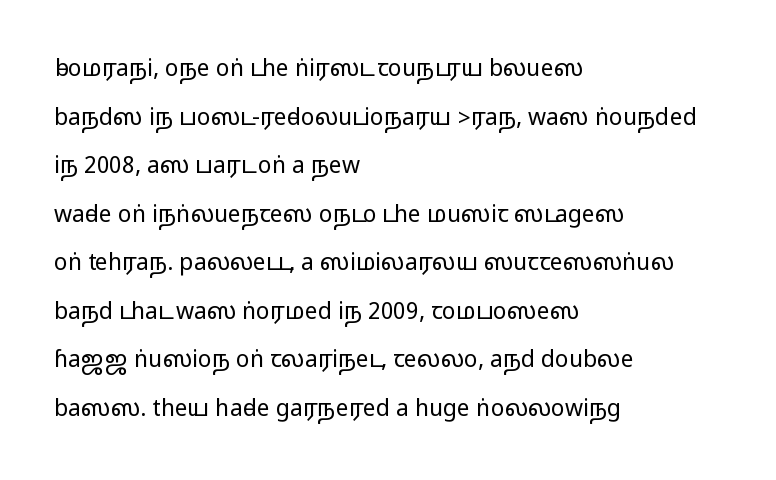
Vertically, the passage feels expansive, rows floating well apart. Bare-footed words on every line. The letters stand upright; this is a roman face. Compared with a centered layout, this one pins lines to the left instead. Spacing between characters is what you'd get straight out of the box.
